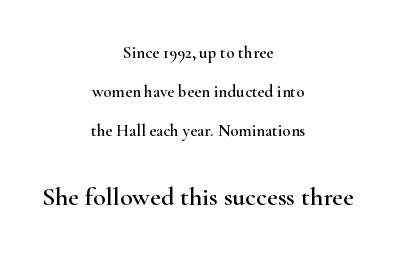
{"italic": "no", "underline": "no", "align": "center", "line_spacing": "loose", "line_spacing_ratio": 2.29, "letter_spacing": "normal", "letter_spacing_em": 0.0, "larger_block": "second", "size_ratio": 1.53, "glyph_px": 26}
